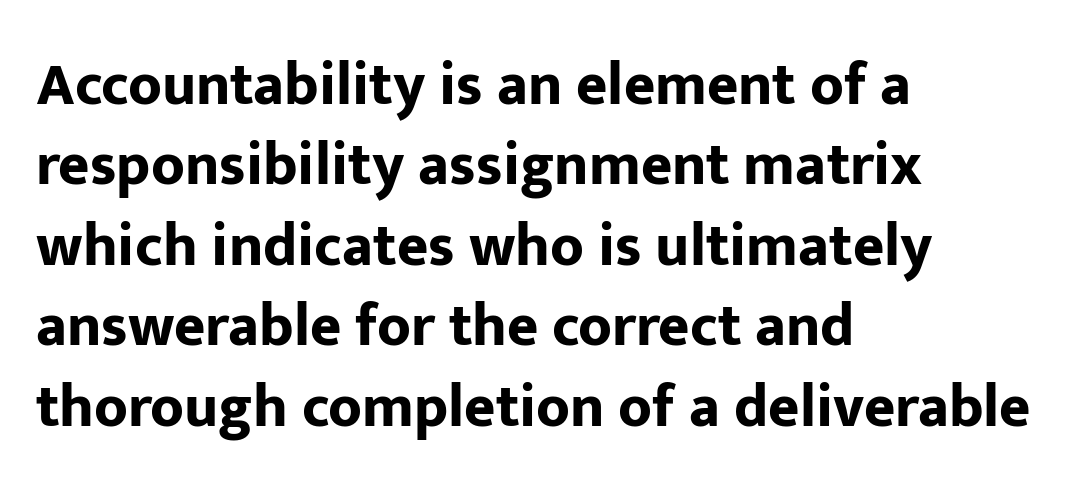
Q: Is the text bold? A: Yes.
Q: Is the text italic (slanted)? A: No, it is upright.
Q: Is the typeface a serif or a sans-serif typeface? A: Sans-serif.
Q: Is the text underlined? A: No.
Q: How is the paragraph aligned? A: Left-aligned.
Q: Is the spacing between letters normal or unusually wide? A: Normal.
Q: Is the spacing between lines tight, normal or loose? A: Normal.
Q: Width (condensed, normal, or wide)? A: Normal.
Q: Stroke contrast? A: Low.
Q: x-height? A: Medium.
Q: Monospaced? A: No.
